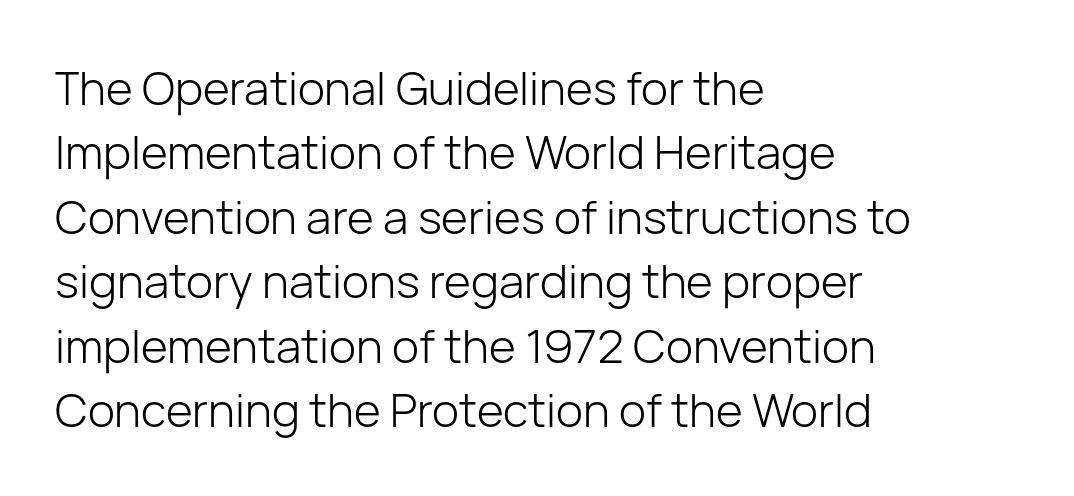
{"serif": "no", "italic": "no", "bold": "no", "weight": "light", "width": "normal", "stroke_contrast": "low", "x_height": "medium", "monospaced": "no", "underline": "no", "align": "left", "line_spacing": "normal", "line_spacing_ratio": 1.4, "letter_spacing": "normal", "letter_spacing_em": 0.0, "glyph_px": 46}
